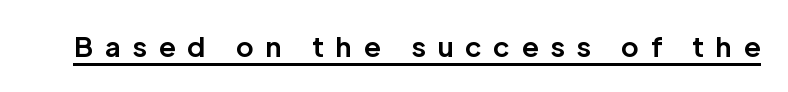
{"italic": "no", "bold": "yes", "underline": "yes", "letter_spacing": "wide", "letter_spacing_em": 0.44, "glyph_px": 27}
